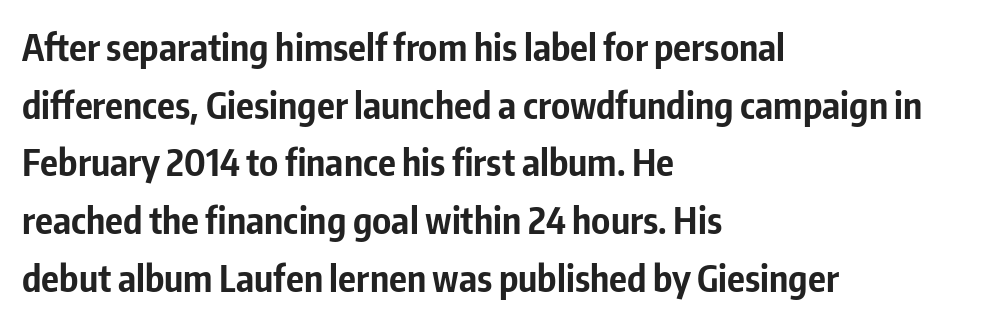
In terms of leading, this rendering sits right in the middle. Look at the bottom of the vertical strokes: they stop flat, with no serifs. Glyph-to-glyph distance matches everyday printed text. Character widths vary here, with narrow letters taking less room than wide ones. The string is rendered with underlining switched off. Weight check: bold — yes, fully.
